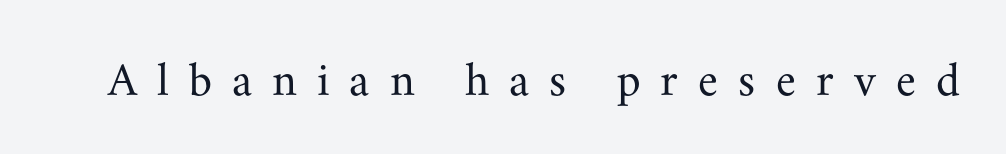
The letters stand upright; this is a roman face. The face used here is proportionally spaced, like ordinary book or web type. Serif or sans? Serif — the stroke terminals have little feet. A typesetter would call this heavily tracked-out type. Underline: absent. The face looks like a standard text weight, possibly lighter.
